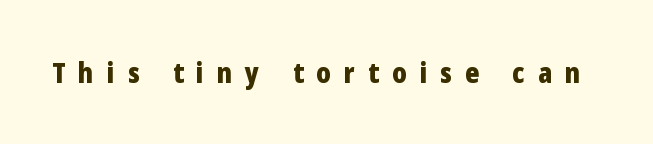
The image shows 29 px bold, condensed sans-serif type, upright; set unusually wide letter spacing (+0.45 em), not underlined; low stroke contrast and a medium x-height.
